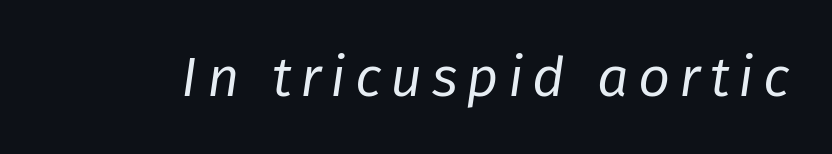
{"italic": "yes", "lean": "right", "slant_degrees": 8, "bold": "no", "weight": "regular", "width": "normal", "stroke_contrast": "low", "x_height": "medium", "monospaced": "no", "underline": "no", "glyph_px": 56}
